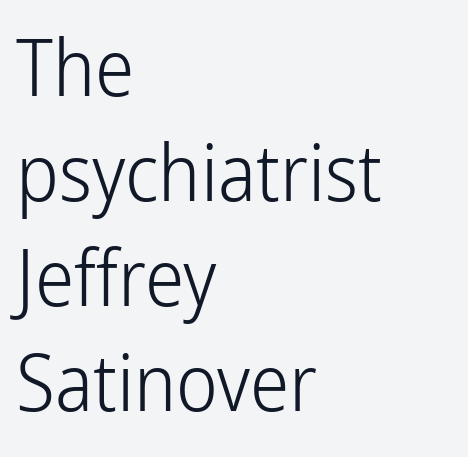
Posture: vertical. Vertically, the passage feels balanced, rows spaced as you'd expect. Nobody touched the tracking dial on this one. Caption: multi-line text, flush left, ragged right. The typesetting does not lean heavy: it is not bold. The type family on display is of the sans-serif kind.
